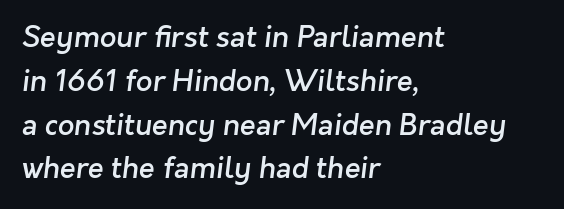
{"serif": "no", "bold": "semi", "weight": "semibold", "width": "normal", "stroke_contrast": "low", "x_height": "medium", "monospaced": "no", "underline": "no", "align": "left", "line_spacing": "normal", "line_spacing_ratio": 1.51, "letter_spacing": "normal", "letter_spacing_em": 0.0, "glyph_px": 29}
